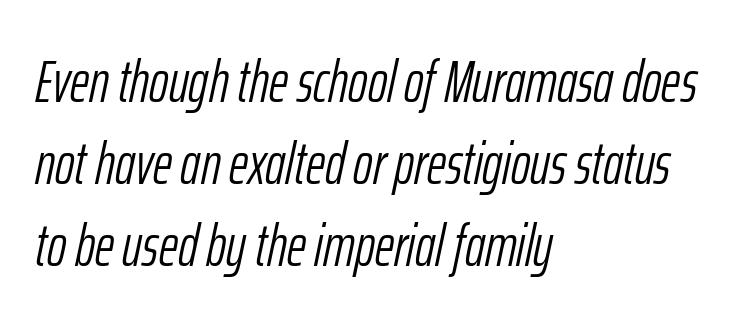
Q: Is the text bold? A: No.
Q: Is the text italic (slanted)? A: Yes, it leans right by about 12 degrees.
Q: Is the text underlined? A: No.
Q: How is the paragraph aligned? A: Left-aligned.
Q: Is the spacing between letters normal or unusually wide? A: Normal.
Q: Is the spacing between lines tight, normal or loose? A: Normal.
Q: Width (condensed, normal, or wide)? A: Condensed.
Q: Stroke contrast? A: Low.
Q: x-height? A: Medium.
Q: Monospaced? A: No.
